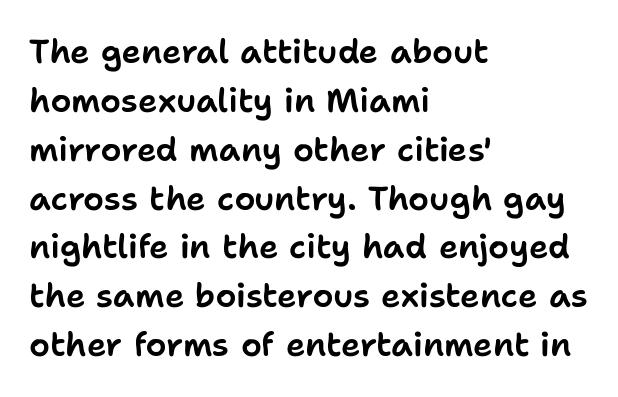
{"serif": "no", "italic": "no", "width": "normal", "stroke_contrast": "low", "x_height": "medium", "monospaced": "no", "underline": "no", "align": "left", "line_spacing": "normal", "line_spacing_ratio": 1.48, "letter_spacing": "normal", "letter_spacing_em": 0.0, "glyph_px": 33}
